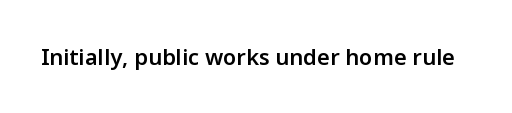
The image shows 22 px text type, upright; set normal letter spacing, not underlined.
